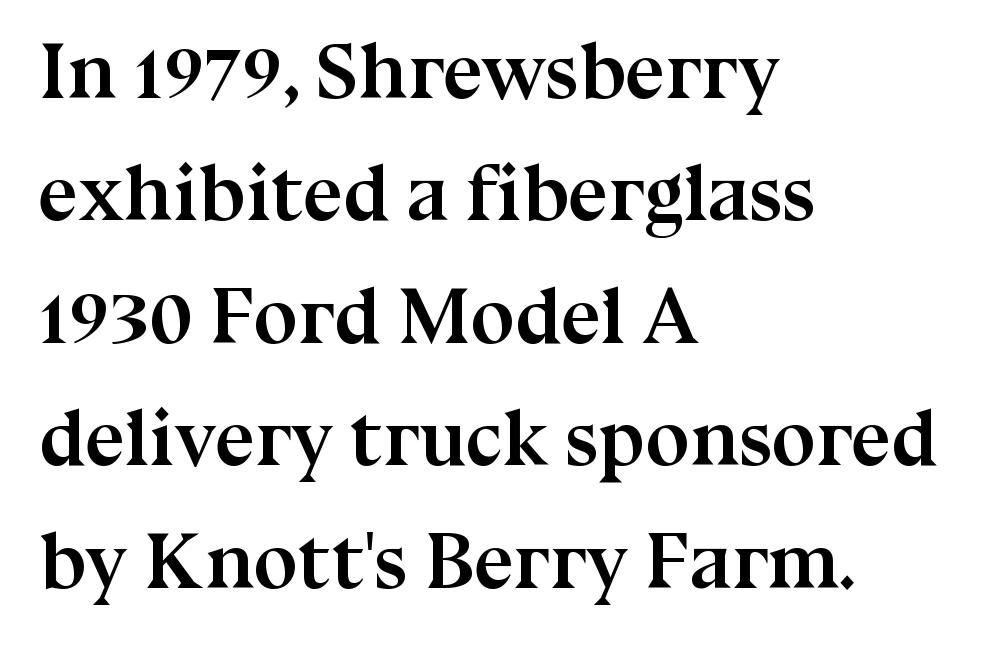
{"serif": "yes", "italic": "no", "bold": "yes", "weight": "semibold", "width": "normal", "stroke_contrast": "medium", "x_height": "medium", "monospaced": "no", "underline": "no", "align": "left", "line_spacing": "normal", "line_spacing_ratio": 1.55, "letter_spacing": "normal", "letter_spacing_em": 0.0, "glyph_px": 79}
